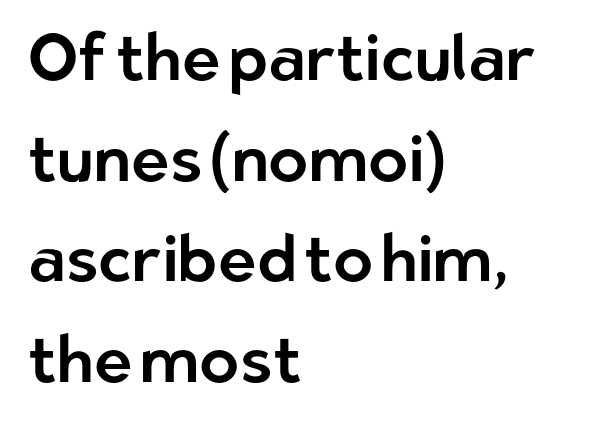
Q: Is the text italic (slanted)? A: No, it is upright.
Q: Is the typeface a serif or a sans-serif typeface? A: Sans-serif.
Q: Is the text underlined? A: No.
Q: How is the paragraph aligned? A: Left-aligned.
Q: Is the spacing between letters normal or unusually wide? A: Normal.
Q: Is the spacing between lines tight, normal or loose? A: Normal.
Q: Width (condensed, normal, or wide)? A: Normal.
Q: Stroke contrast? A: Low.
Q: x-height? A: Medium.
Q: Monospaced? A: No.
